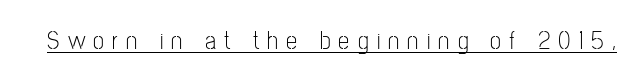
The image shows 25 px text type, upright; set unusually wide letter spacing (+0.33 em), underlined.
